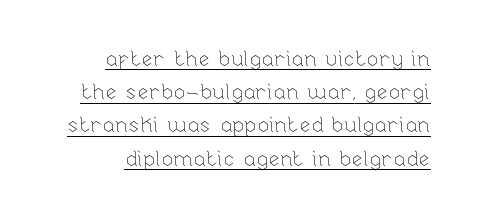
The image shows 21 px text type, upright; set normal line spacing (1.58x), normal letter spacing, underlined.
